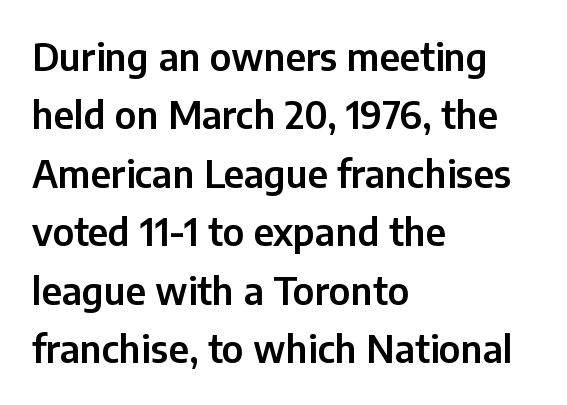
{"serif": "no", "italic": "no", "width": "normal", "stroke_contrast": "low", "x_height": "medium", "monospaced": "no", "underline": "no", "align": "left", "line_spacing": "normal", "line_spacing_ratio": 1.58, "letter_spacing": "normal", "letter_spacing_em": 0.0, "glyph_px": 37}
